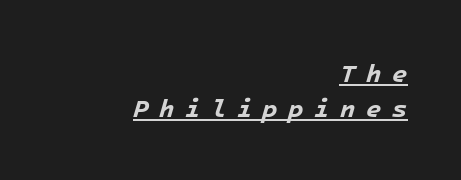
{"italic": "yes", "lean": "right", "slant_degrees": 16, "bold": "yes", "underline": "yes", "align": "right", "line_spacing": "normal", "line_spacing_ratio": 1.41, "letter_spacing": "wide", "letter_spacing_em": 0.42, "glyph_px": 25}
